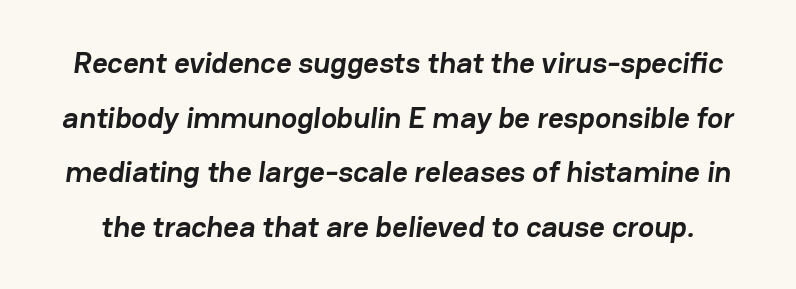
Q: Is the text bold? A: Yes.
Q: Is the typeface a serif or a sans-serif typeface? A: Sans-serif.
Q: Is the text underlined? A: No.
Q: Is the spacing between letters normal or unusually wide? A: Normal.
Q: Width (condensed, normal, or wide)? A: Normal.
Q: Stroke contrast? A: Low.
Q: x-height? A: Medium.
Q: Monospaced? A: No.
